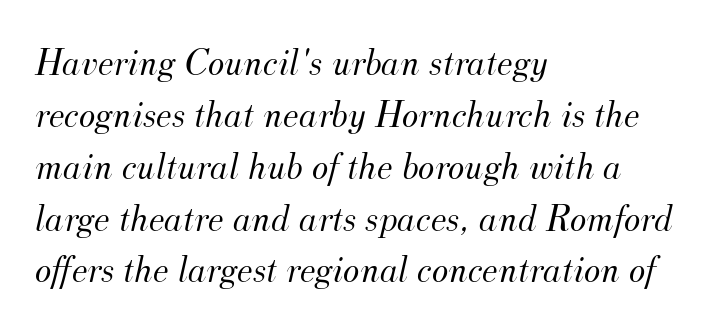
{"serif": "yes", "italic": "yes", "lean": "right", "slant_degrees": 12, "bold": "no", "weight": "light", "width": "normal", "stroke_contrast": "medium", "x_height": "small", "monospaced": "no", "underline": "no", "align": "left", "line_spacing": "normal", "line_spacing_ratio": 1.33, "letter_spacing": "normal", "letter_spacing_em": 0.0, "glyph_px": 39}
